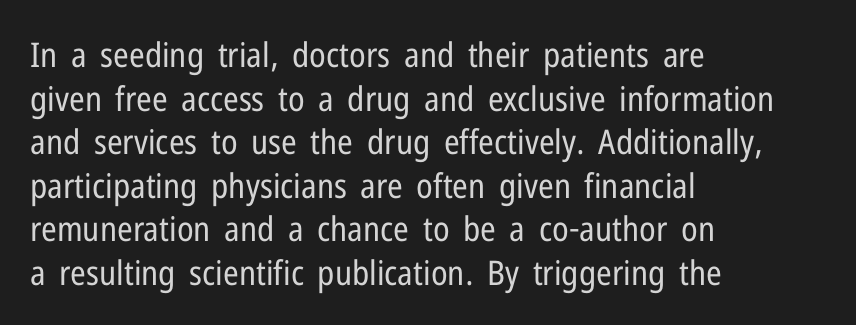
Q: Is the text bold? A: No.
Q: Is the text italic (slanted)? A: No, it is upright.
Q: Is the typeface a serif or a sans-serif typeface? A: Sans-serif.
Q: Is the text underlined? A: No.
Q: How is the paragraph aligned? A: Left-aligned.
Q: Is the spacing between letters normal or unusually wide? A: Normal.
Q: Is the spacing between lines tight, normal or loose? A: Normal.
Q: Width (condensed, normal, or wide)? A: Condensed.
Q: Stroke contrast? A: Low.
Q: x-height? A: Medium.
Q: Monospaced? A: No.
